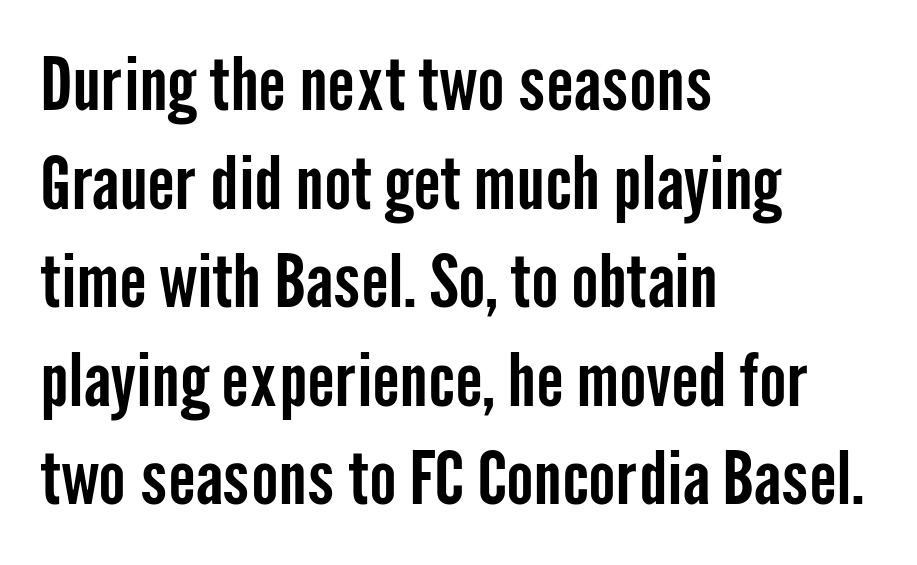
The image shows 73 px condensed sans-serif type, upright; set left-aligned, normal line spacing (1.35x), normal letter spacing, not underlined; low stroke contrast and a medium x-height.
